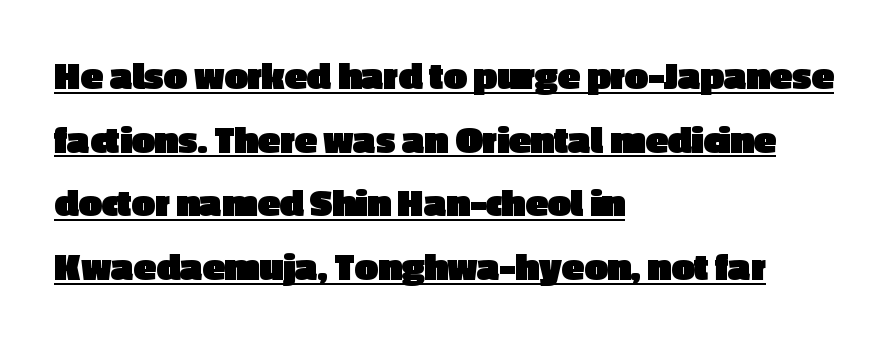
{"serif": "no", "italic": "no", "bold": "yes", "weight": "heavy", "width": "normal", "x_height": "medium", "monospaced": "no", "underline": "yes", "align": "left", "line_spacing": "normal", "line_spacing_ratio": 1.55, "letter_spacing": "normal", "letter_spacing_em": 0.0, "glyph_px": 41}
